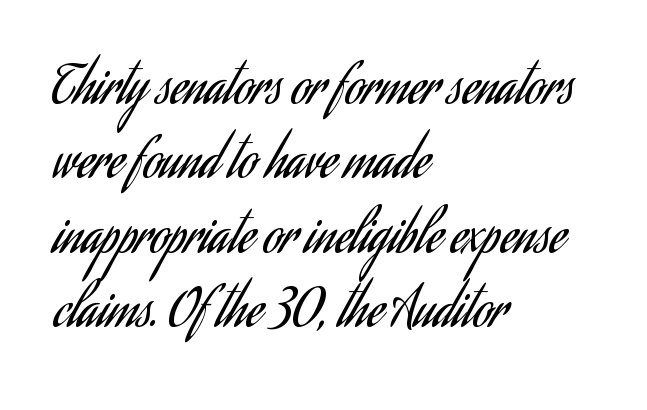
The image shows 52 px regular-weight, condensed sans-serif type; set left-aligned, normal line spacing (1.43x), normal letter spacing, not underlined; low stroke contrast and a small x-height.
